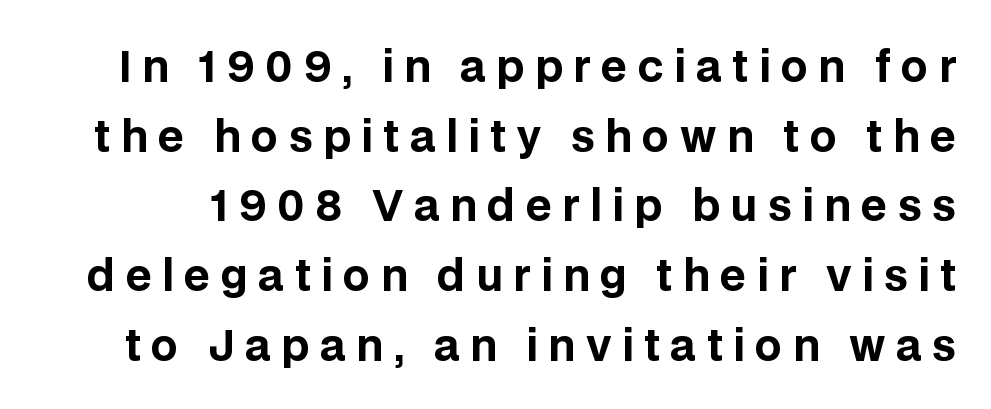
Q: Is the text bold? A: Yes.
Q: Is the text italic (slanted)? A: No, it is upright.
Q: Is the typeface a serif or a sans-serif typeface? A: Sans-serif.
Q: Is the text underlined? A: No.
Q: Is the spacing between letters normal or unusually wide? A: Unusually wide.
Q: Is the spacing between lines tight, normal or loose? A: Normal.
Q: Width (condensed, normal, or wide)? A: Normal.
Q: Stroke contrast? A: Low.
Q: x-height? A: Large.
Q: Monospaced? A: No.
